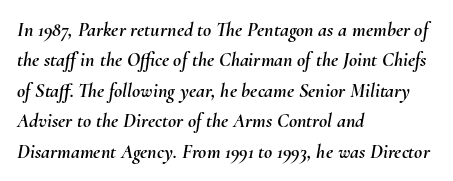
{"italic": "yes", "lean": "right", "slant_degrees": 10, "underline": "no", "align": "left", "line_spacing": "normal", "line_spacing_ratio": 1.52, "letter_spacing": "normal", "letter_spacing_em": 0.0, "glyph_px": 20}
